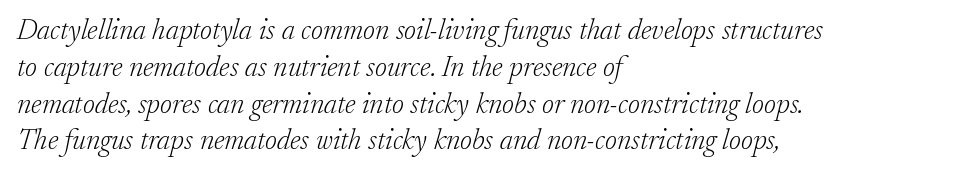
Posture: slanted. The foot of each line stays bare and open. Interline gaps are of average width in this sample. The ragged edge is on the right, which tells us the setting is flush left. Letters have the restrained weight of plain body copy at most. The letters sit at their default tracking, neither squeezed nor spread.
